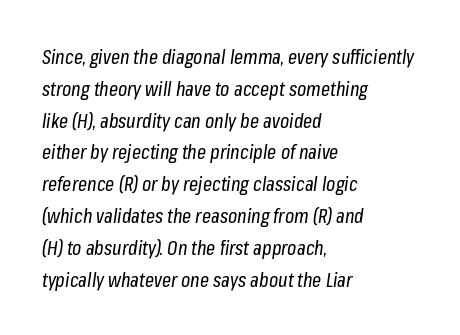
{"italic": "yes", "lean": "right", "slant_degrees": 8, "bold": "no", "underline": "no", "align": "left", "line_spacing": "normal", "line_spacing_ratio": 1.59, "letter_spacing": "normal", "letter_spacing_em": 0.0, "glyph_px": 20}
